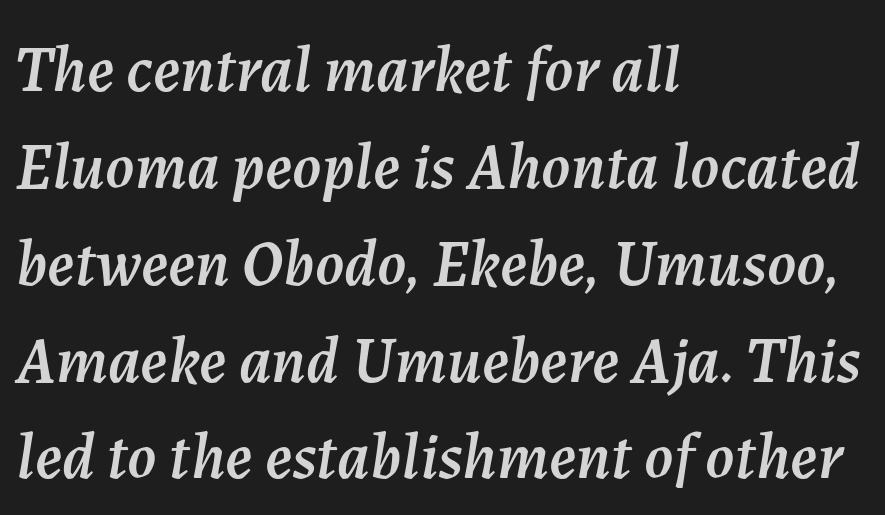
Q: Is the text italic (slanted)? A: Yes, it leans right by about 7 degrees.
Q: Is the text underlined? A: No.
Q: How is the paragraph aligned? A: Left-aligned.
Q: Is the spacing between letters normal or unusually wide? A: Normal.
Q: Is the spacing between lines tight, normal or loose? A: Normal.
Q: Width (condensed, normal, or wide)? A: Normal.
Q: Stroke contrast? A: Medium.
Q: x-height? A: Medium.
Q: Monospaced? A: No.
